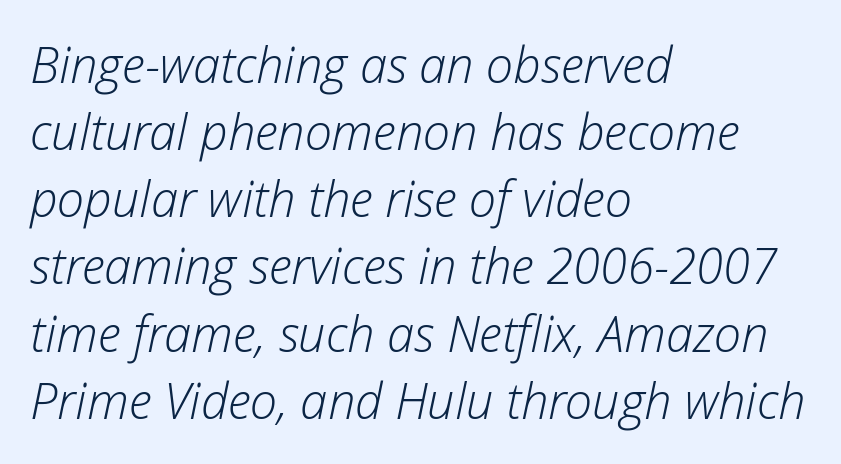
Q: Is the text bold? A: No.
Q: Is the text italic (slanted)? A: Yes, it leans right by about 12 degrees.
Q: Is the text underlined? A: No.
Q: How is the paragraph aligned? A: Left-aligned.
Q: Is the spacing between letters normal or unusually wide? A: Normal.
Q: Is the spacing between lines tight, normal or loose? A: Normal.
Q: Width (condensed, normal, or wide)? A: Normal.
Q: Stroke contrast? A: Low.
Q: x-height? A: Medium.
Q: Monospaced? A: No.
